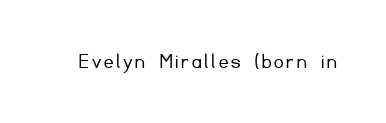
The image shows 23 px text type, upright; set not underlined.
